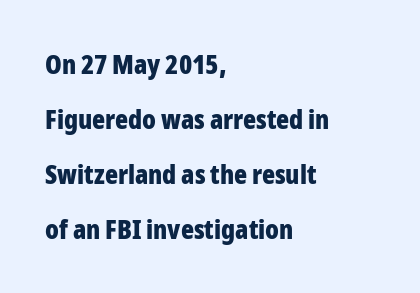
The image shows 27 px bold type, upright; set left-aligned, loose line spacing (2.04x), normal letter spacing, not underlined.
